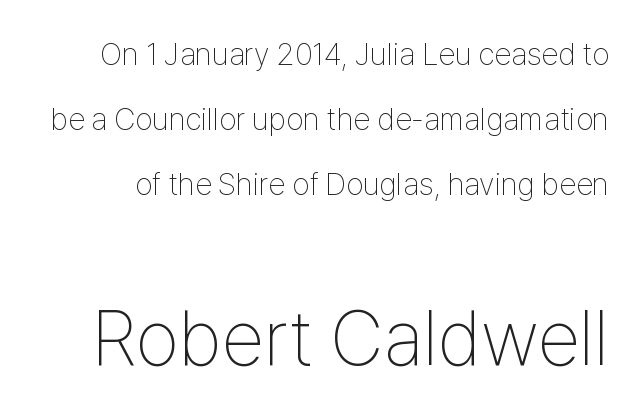
Q: Is the text bold? A: No.
Q: Is the text italic (slanted)? A: No, it is upright.
Q: Is the typeface a serif or a sans-serif typeface? A: Sans-serif.
Q: Is the text underlined? A: No.
Q: Is the spacing between letters normal or unusually wide? A: Normal.
Q: Is the spacing between lines tight, normal or loose? A: Loose.
Q: Which block of text is set in a larger size, the first (top) or the second (bottom)? A: The second (bottom) one.
Q: Width (condensed, normal, or wide)? A: Condensed.
Q: Stroke contrast? A: Low.
Q: x-height? A: Medium.
Q: Monospaced? A: No.
